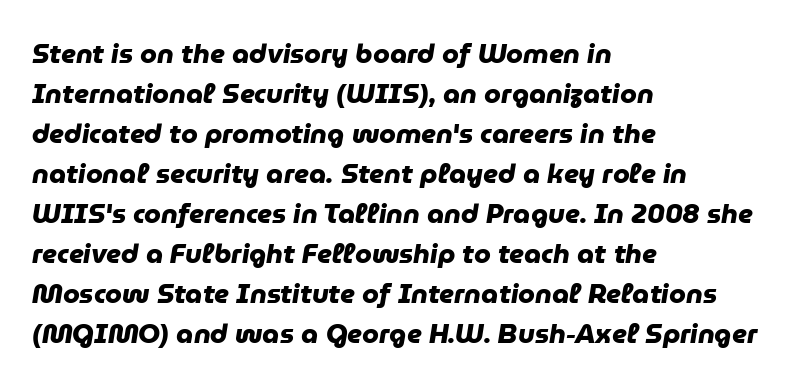
The image shows 27 px bold type; set left-aligned, normal line spacing (1.48x), normal letter spacing, not underlined.
